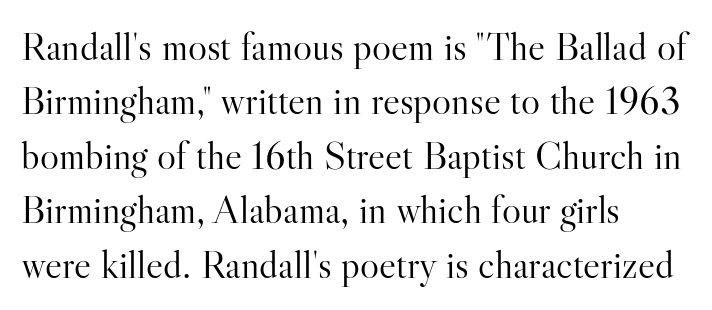
Weight: in the light-to-regular range. In terms of leading, this rendering sits right in the middle. A typesetter would call this proportional, since set widths differ per character. The font's upright variant was chosen for this text. The typeface chosen for these lines features serifs. The rendering anchors every line to the left-hand side.
